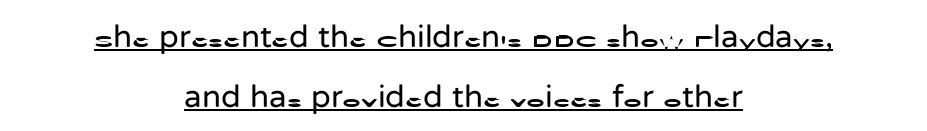
Q: Is the text bold? A: No.
Q: Is the text italic (slanted)? A: No, it is upright.
Q: Is the typeface a serif or a sans-serif typeface? A: Sans-serif.
Q: Is the text underlined? A: Yes.
Q: How is the paragraph aligned? A: Centered.
Q: Is the spacing between letters normal or unusually wide? A: Normal.
Q: Width (condensed, normal, or wide)? A: Normal.
Q: Stroke contrast? A: Low.
Q: x-height? A: Medium.
Q: Monospaced? A: No.
